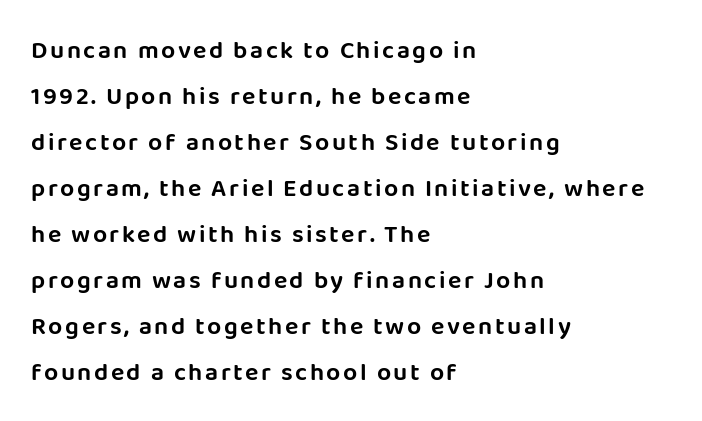
The paragraph has a hard left edge and a soft right edge. Glance below the letters and you will spot only blank space. Unlike italic type, these characters show no tilt at all.
